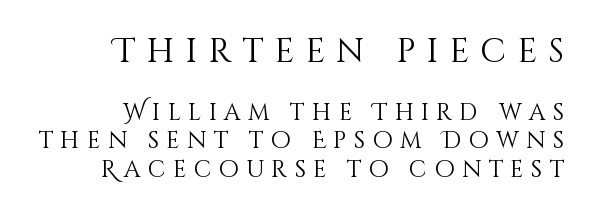
The image shows 34 px light type, upright; set right-aligned, line spacing 1.23x, unusually wide letter spacing (+0.33 em), not underlined; the first (top) block is 1.48x larger; medium stroke contrast and a large x-height.
